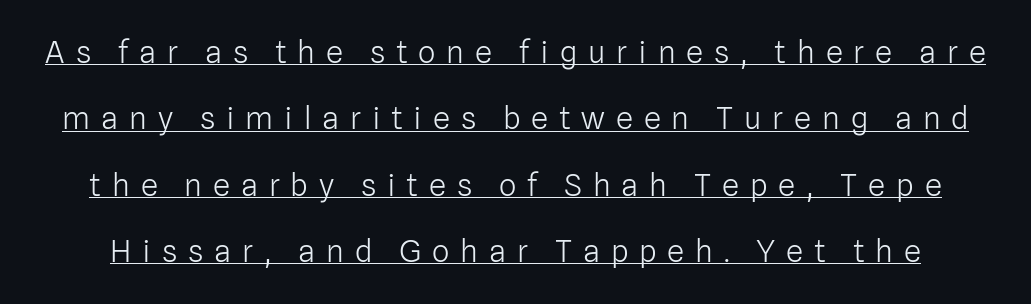
Q: Is the text bold? A: No.
Q: Is the text italic (slanted)? A: No, it is upright.
Q: Is the typeface a serif or a sans-serif typeface? A: Sans-serif.
Q: Is the text underlined? A: Yes.
Q: Is the spacing between letters normal or unusually wide? A: Unusually wide.
Q: Is the spacing between lines tight, normal or loose? A: Loose.
Q: Width (condensed, normal, or wide)? A: Normal.
Q: Stroke contrast? A: Low.
Q: x-height? A: Medium.
Q: Monospaced? A: No.
